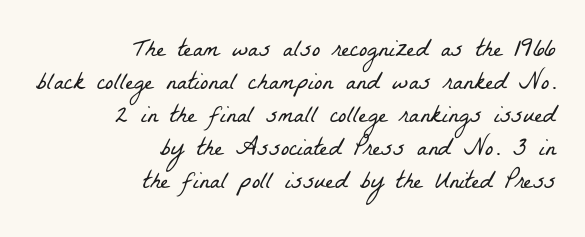
{"bold": "no", "underline": "no", "align": "right", "line_spacing": "normal", "line_spacing_ratio": 1.32, "letter_spacing": "normal", "letter_spacing_em": 0.0, "glyph_px": 25}
